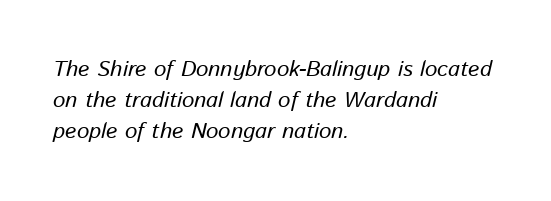
{"italic": "yes", "lean": "right", "slant_degrees": 13, "bold": "no", "underline": "no", "align": "left", "line_spacing": "normal", "line_spacing_ratio": 1.4, "letter_spacing": "normal", "letter_spacing_em": 0.0, "glyph_px": 22}
